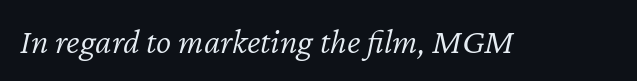
The image shows 36 px light type, italic (leaning right); set normal letter spacing, not underlined; low stroke contrast and a medium x-height.
